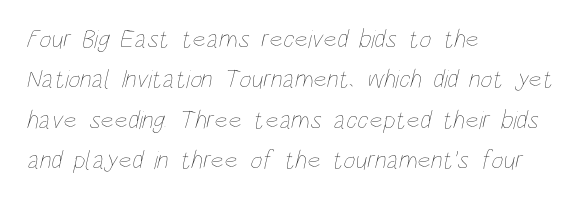
Q: Is the text bold? A: No.
Q: Is the text underlined? A: No.
Q: How is the paragraph aligned? A: Left-aligned.
Q: Is the spacing between letters normal or unusually wide? A: Normal.
Q: Is the spacing between lines tight, normal or loose? A: Normal.
